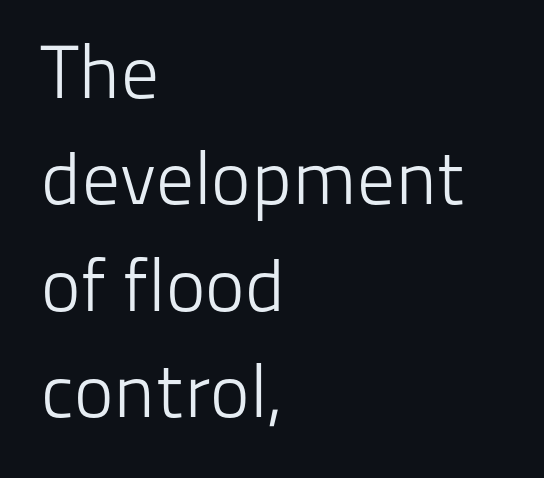
Q: Is the text bold? A: No.
Q: Is the text italic (slanted)? A: No, it is upright.
Q: Is the typeface a serif or a sans-serif typeface? A: Sans-serif.
Q: Is the text underlined? A: No.
Q: How is the paragraph aligned? A: Left-aligned.
Q: Is the spacing between letters normal or unusually wide? A: Normal.
Q: Is the spacing between lines tight, normal or loose? A: Normal.
Q: Width (condensed, normal, or wide)? A: Normal.
Q: Stroke contrast? A: Low.
Q: x-height? A: Medium.
Q: Monospaced? A: No.
